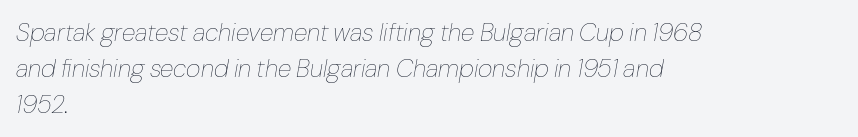
{"italic": "yes", "lean": "right", "slant_degrees": 10, "bold": "no", "underline": "no", "align": "left", "line_spacing": "normal", "line_spacing_ratio": 1.44, "letter_spacing": "normal", "letter_spacing_em": 0.0, "glyph_px": 25}
